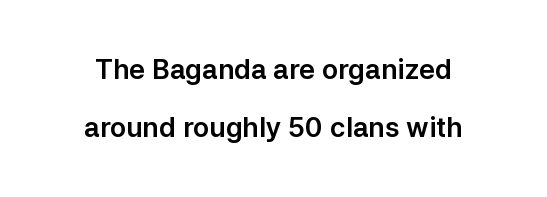
Q: Is the text italic (slanted)? A: No, it is upright.
Q: Is the text underlined? A: No.
Q: Is the spacing between letters normal or unusually wide? A: Normal.
Q: Is the spacing between lines tight, normal or loose? A: Loose.
